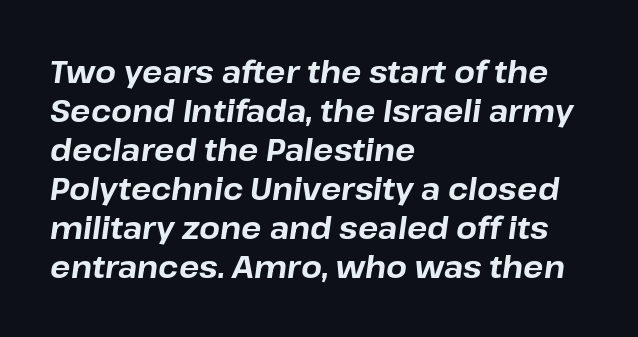
{"italic": "yes", "lean": "right", "slant_degrees": 8, "bold": "yes", "weight": "bold", "width": "normal", "stroke_contrast": "low", "x_height": "medium", "monospaced": "no", "underline": "no", "align": "left", "line_spacing": "normal", "line_spacing_ratio": 1.3, "letter_spacing": "normal", "letter_spacing_em": 0.0, "glyph_px": 30}
